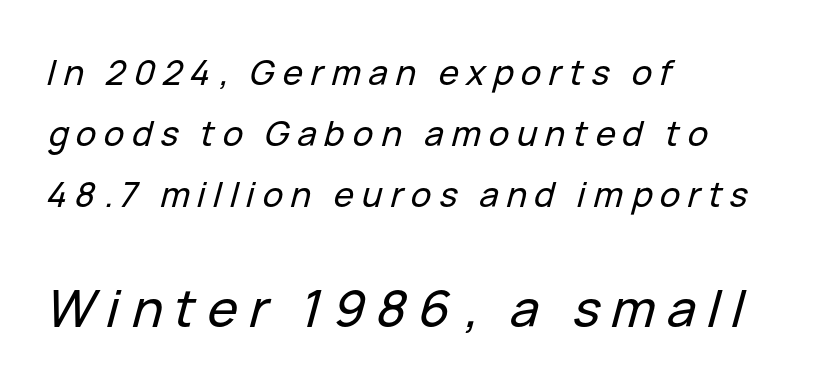
{"italic": "yes", "lean": "right", "slant_degrees": 15, "width": "normal", "stroke_contrast": "low", "x_height": "medium", "monospaced": "no", "underline": "no", "align": "left", "line_spacing_ratio": 1.8, "letter_spacing": "wide", "letter_spacing_em": 0.23, "larger_block": "second", "size_ratio": 1.5, "glyph_px": 51}
